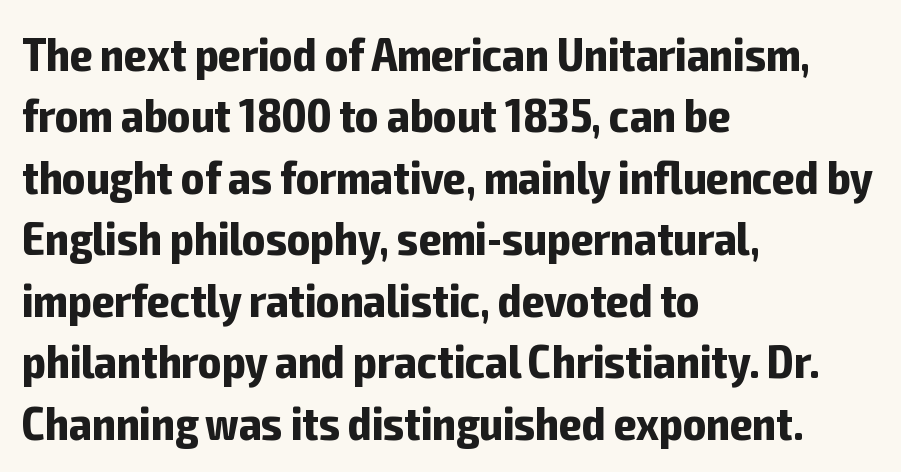
{"serif": "no", "italic": "no", "bold": "yes", "weight": "bold", "width": "condensed", "stroke_contrast": "low", "x_height": "medium", "monospaced": "no", "underline": "no", "align": "left", "line_spacing": "normal", "line_spacing_ratio": 1.28, "letter_spacing": "normal", "letter_spacing_em": 0.0, "glyph_px": 48}
